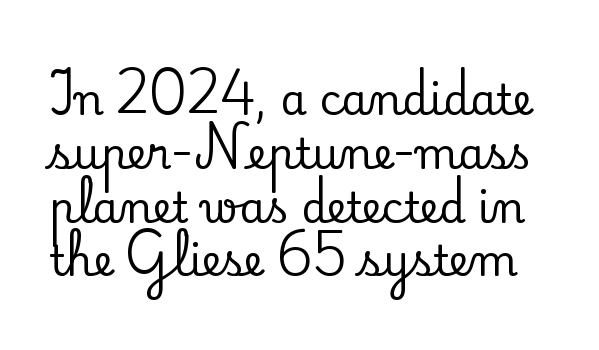
The line texture is even and compact thanks to regular tracking. Tall strokes in this sample are plumb rather than angled. The specimen omits any rule beneath the text block's lines. A typesetter would label this face a serif.
